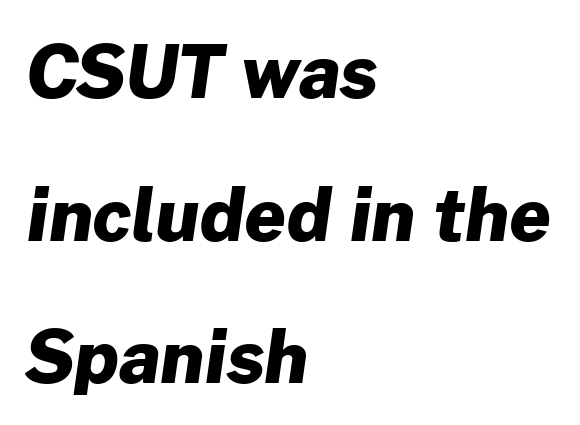
The image shows 72 px heavy sans-serif type; set left-aligned, loose line spacing (1.98x), normal letter spacing, not underlined; low stroke contrast and a medium x-height.
